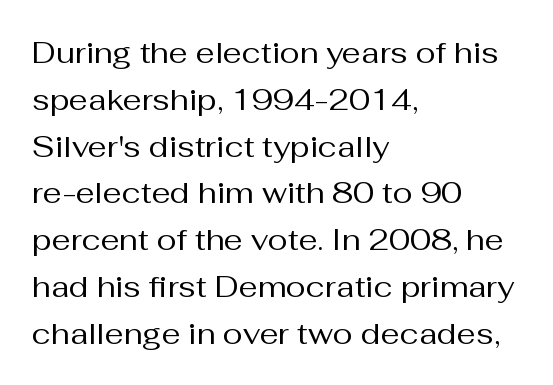
Q: Is the text bold? A: No.
Q: Is the text italic (slanted)? A: No, it is upright.
Q: Is the typeface a serif or a sans-serif typeface? A: Sans-serif.
Q: Is the text underlined? A: No.
Q: How is the paragraph aligned? A: Left-aligned.
Q: Is the spacing between letters normal or unusually wide? A: Normal.
Q: Is the spacing between lines tight, normal or loose? A: Normal.
Q: Width (condensed, normal, or wide)? A: Normal.
Q: Stroke contrast? A: Medium.
Q: x-height? A: Medium.
Q: Monospaced? A: No.
